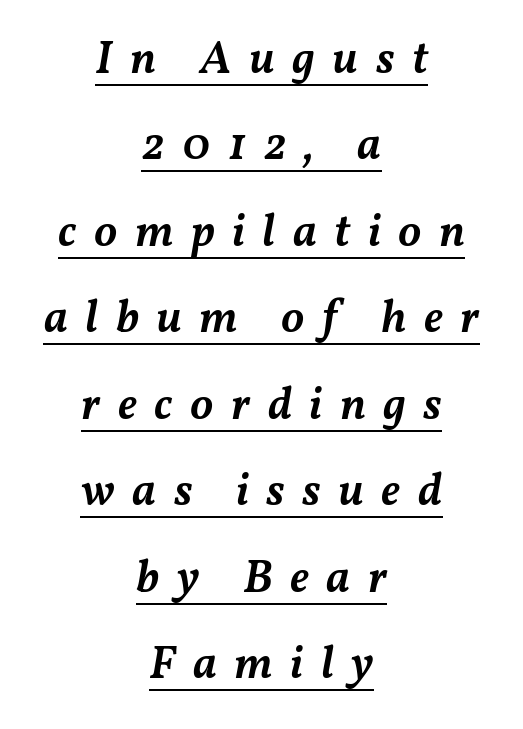
{"italic": "yes", "lean": "right", "slant_degrees": 11, "bold": "semi", "weight": "semibold", "width": "normal", "stroke_contrast": "medium", "x_height": "medium", "monospaced": "no", "underline": "yes", "align": "center", "line_spacing_ratio": 1.88, "letter_spacing": "wide", "letter_spacing_em": 0.38, "glyph_px": 46}
